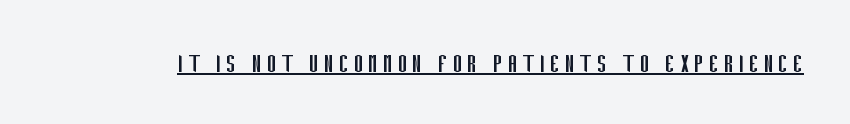
The image shows 29 px regular-weight, condensed sans-serif type, upright; set underlined; low stroke contrast and a large x-height.
